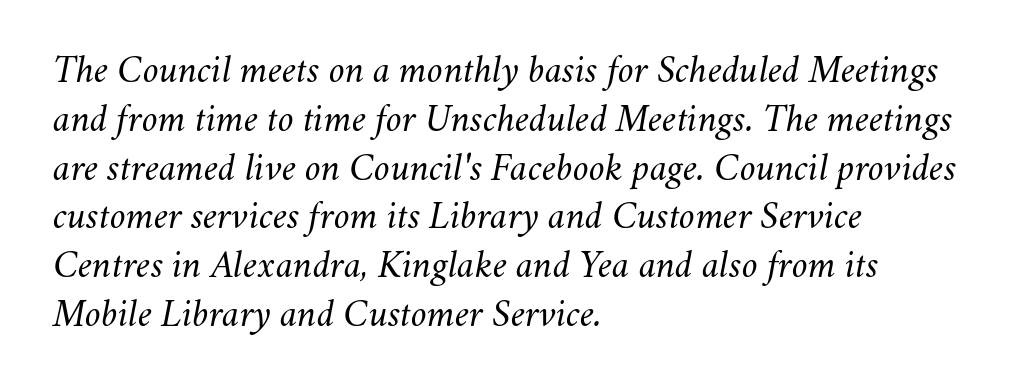
Q: Is the text bold? A: No.
Q: Is the text italic (slanted)? A: Yes, it leans right by about 11 degrees.
Q: Is the text underlined? A: No.
Q: How is the paragraph aligned? A: Left-aligned.
Q: Is the spacing between letters normal or unusually wide? A: Normal.
Q: Width (condensed, normal, or wide)? A: Normal.
Q: Stroke contrast? A: Medium.
Q: x-height? A: Small.
Q: Monospaced? A: No.
